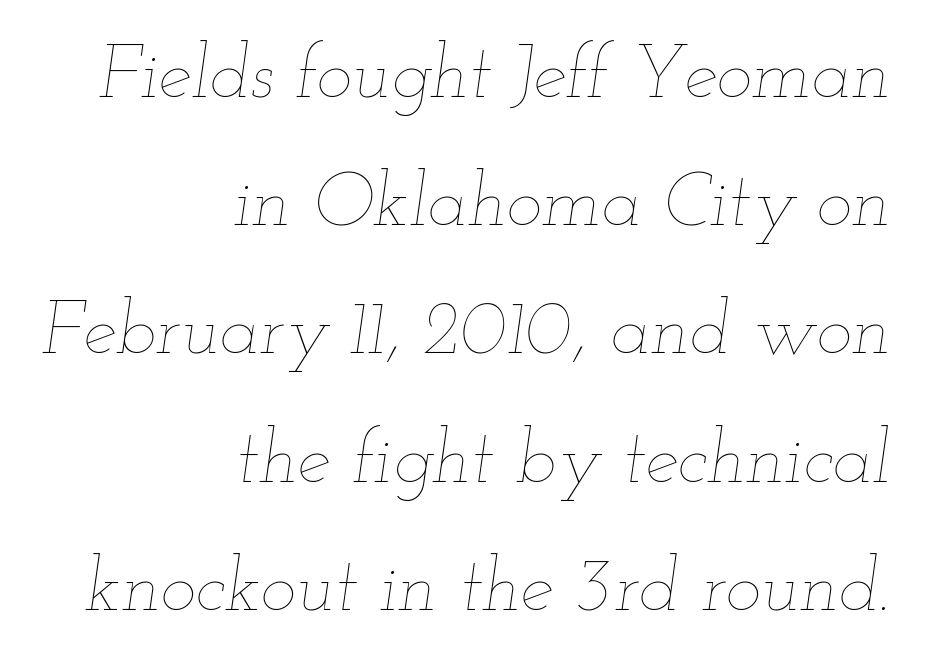
The image shows 75 px thin, wide type, italic (leaning right); set right-aligned, line spacing 1.71x, normal letter spacing, not underlined; low stroke contrast and a small x-height.
